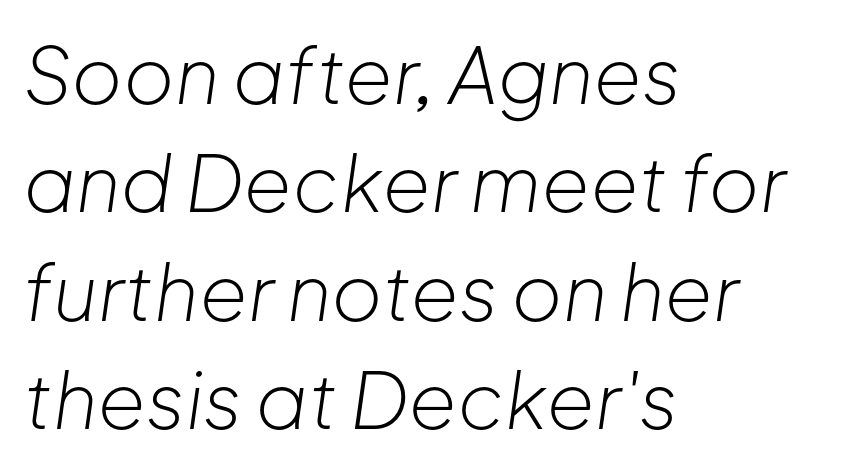
The image shows 78 px light type, italic (leaning right); set left-aligned, normal line spacing (1.39x), normal letter spacing, not underlined; low stroke contrast and a medium x-height.
